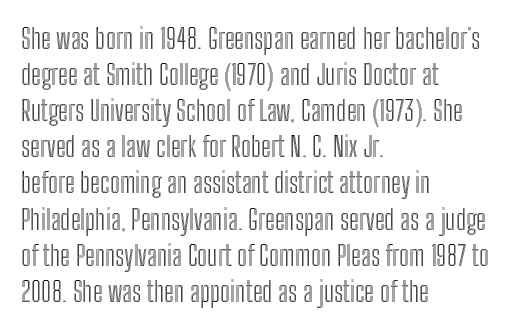
{"italic": "no", "width": "condensed", "x_height": "medium", "monospaced": "no", "underline": "no", "align": "left", "line_spacing": "normal", "line_spacing_ratio": 1.29, "letter_spacing": "normal", "letter_spacing_em": 0.0, "glyph_px": 28}
